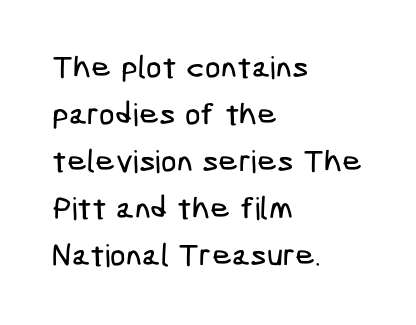
Serif or sans? Sans — the stroke terminals are bare. Regular leading. The foot of each line stays bare and open. Glyph-to-glyph distance matches everyday printed text. The compositor pushed each line to the left boundary.
